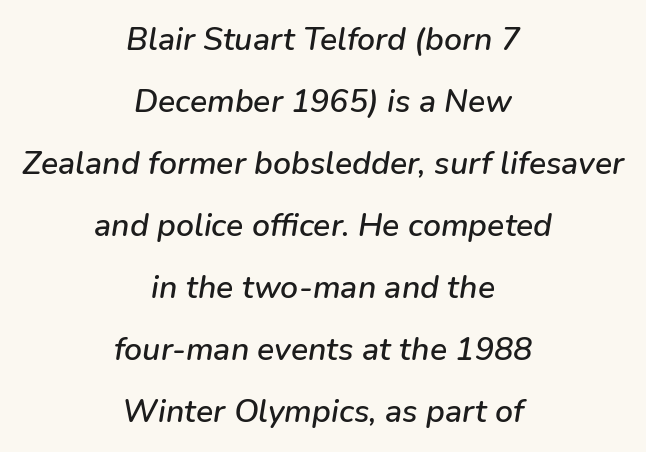
{"italic": "yes", "lean": "right", "slant_degrees": 9, "width": "normal", "stroke_contrast": "low", "x_height": "medium", "monospaced": "no", "underline": "no", "align": "center", "line_spacing": "loose", "line_spacing_ratio": 1.94, "letter_spacing": "normal", "letter_spacing_em": 0.0, "glyph_px": 32}
